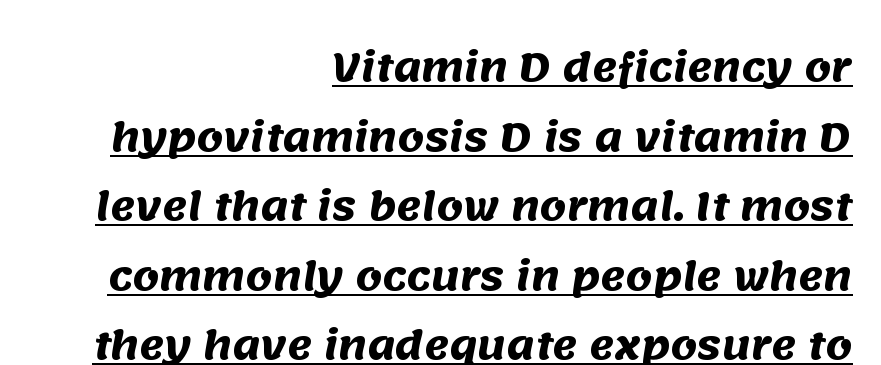
Compared with typical body copy, the letter spacing here is the same. Check where the strokes stop: nothing finishes them off — pure sans. Caption: lettering with a line underneath. The paragraph shown leans on its right margin.
